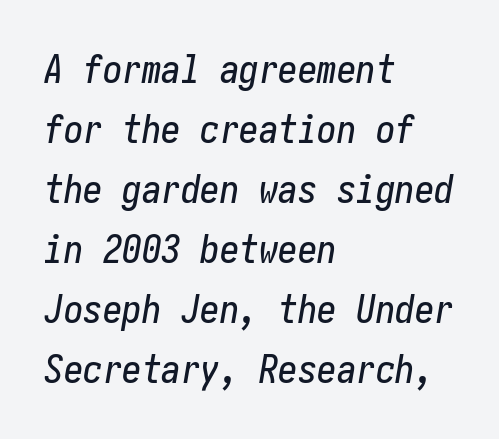
The image shows 39 px condensed type, italic (leaning right); set left-aligned, normal line spacing (1.54x), normal letter spacing, not underlined; low stroke contrast and a medium x-height.
